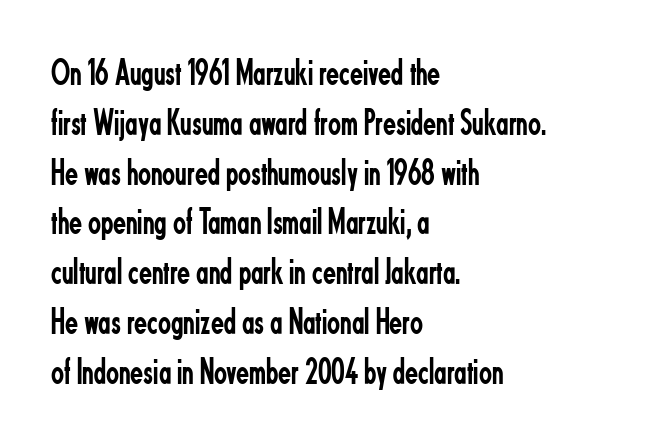
Q: Is the text bold? A: No.
Q: Is the text italic (slanted)? A: No, it is upright.
Q: Is the typeface a serif or a sans-serif typeface? A: Sans-serif.
Q: Is the text underlined? A: No.
Q: How is the paragraph aligned? A: Left-aligned.
Q: Is the spacing between letters normal or unusually wide? A: Normal.
Q: Is the spacing between lines tight, normal or loose? A: Normal.
Q: Width (condensed, normal, or wide)? A: Condensed.
Q: Stroke contrast? A: Low.
Q: x-height? A: Small.
Q: Monospaced? A: No.
